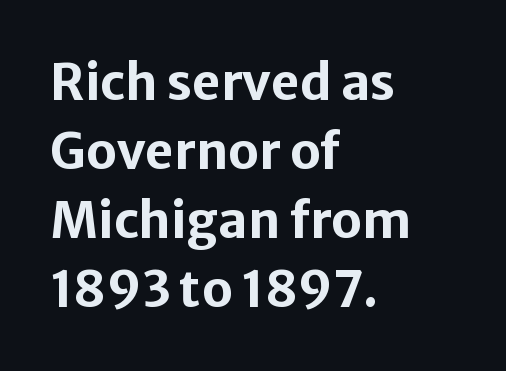
The rendering uses natural spacing where letterforms have individual widths. Posture: vertical. The lines sit at an ordinary, default distance from one another. Emphasis by weight is at full strength: bold. Is this a sans? Yes — the strokes have no serifs.
